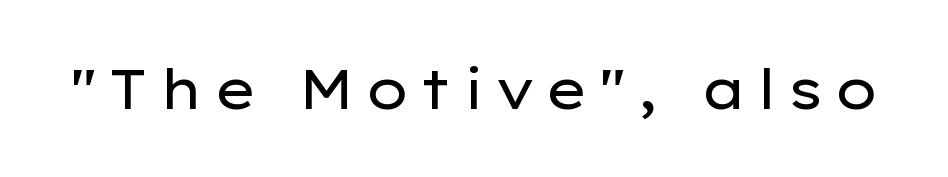
Q: Is the text bold? A: No.
Q: Is the text italic (slanted)? A: No, it is upright.
Q: Is the typeface a serif or a sans-serif typeface? A: Sans-serif.
Q: Is the text underlined? A: No.
Q: Width (condensed, normal, or wide)? A: Wide.
Q: Stroke contrast? A: Low.
Q: x-height? A: Medium.
Q: Monospaced? A: No.
